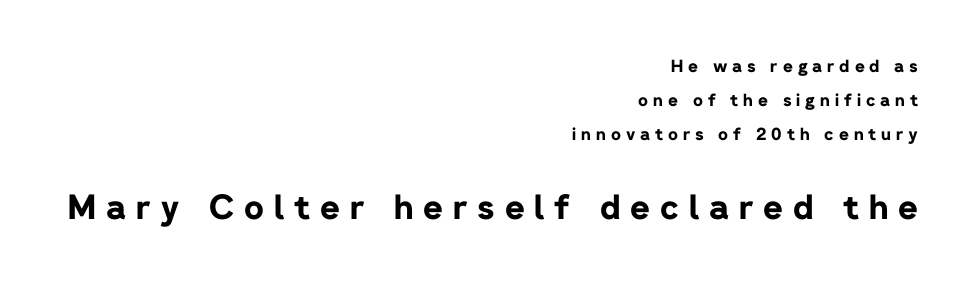
Every character sits straight up, as roman type does. Font category for this specimen: sans-serif. The letters advance in unequal steps, a hallmark of proportional type. Has an underline been added? It has not.
